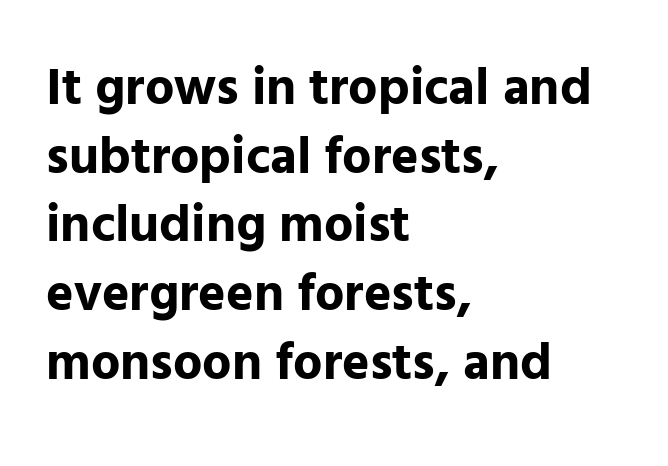
The image shows 52 px bold sans-serif type, upright; set left-aligned, normal line spacing (1.32x), normal letter spacing, not underlined; low stroke contrast and a medium x-height.
